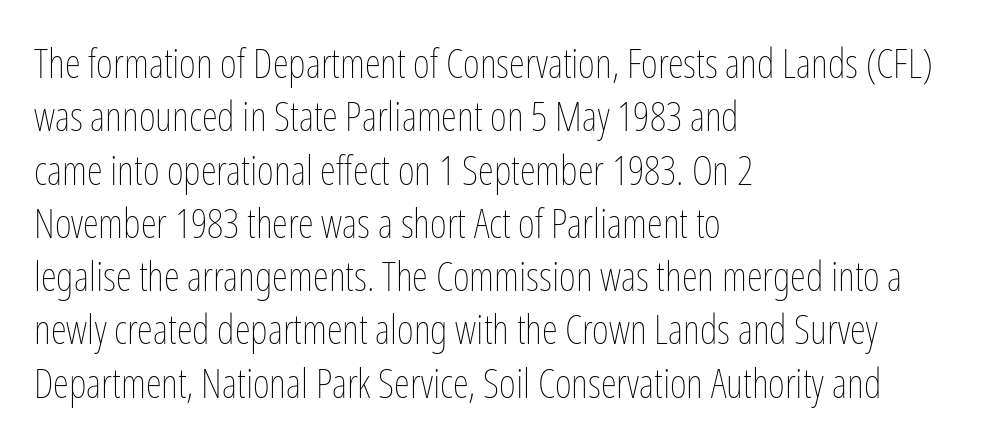
Heaviness? Minimal to ordinary, like unemphasized prose. Descender tails drop into unmarked territory. Students, note that the glyphs here touch the page at normal intervals. Line spacing here is normal. You could not count columns in this text — the font is proportionally spaced. A student would call this left alignment; a typographer would say flush left, rag right.
